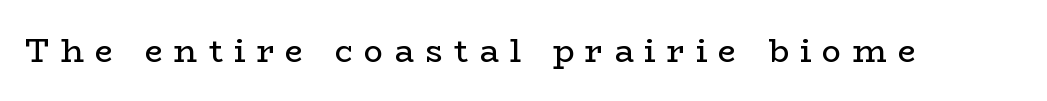
The image shows 32 px regular-weight, wide serif type, upright; set unusually wide letter spacing (+0.35 em), not underlined; low stroke contrast and a medium x-height.
